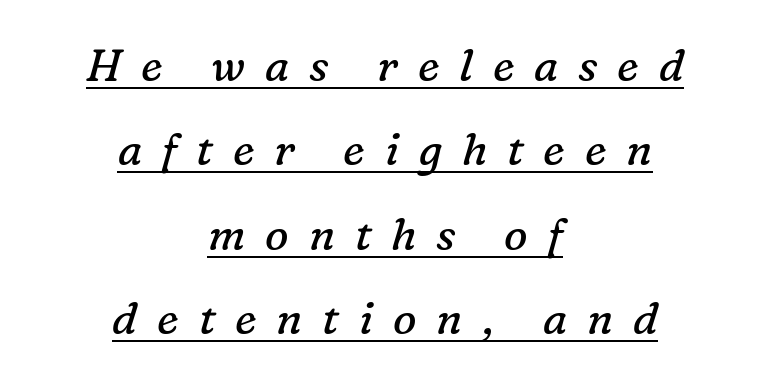
This sample uses expanded letter spacing, leaving extra air between glyphs. Typographically, this falls in the serif category. You could not count columns in this text — the font is proportionally spaced. Horizontal alignment here is central, giving a formal, balanced look. No letter is thick-stroked: the sample isn't bold.
